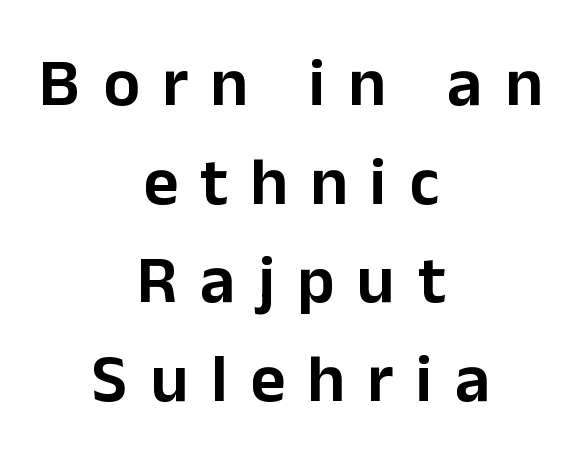
{"serif": "no", "italic": "no", "width": "normal", "stroke_contrast": "low", "x_height": "medium", "monospaced": "no", "underline": "no", "align": "center", "line_spacing": "normal", "line_spacing_ratio": 1.45, "letter_spacing": "wide", "letter_spacing_em": 0.33, "glyph_px": 68}
